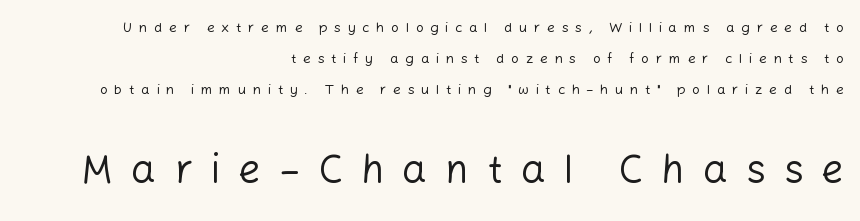
What stands out about the letter spacing? Its width — letters are far apart. The paragraph has a hard right edge and a soft left edge. Looks like regular typesetting: each glyph gets only the width it needs. The font's upright variant was chosen for this text. No word sits above an underline.
